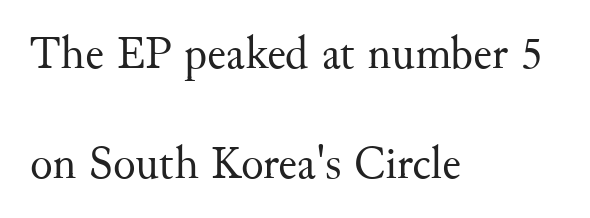
Upright lettering throughout. This rendering leaves character spacing at its baseline value. You can tell from the footed stems that serif type was used. Spacing verdict: proportional, widths tailored to each character. Type without underlining.
